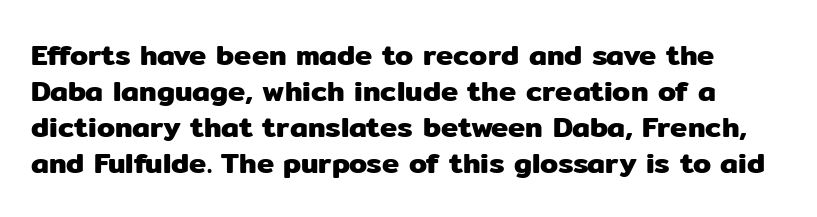
The image shows 29 px sans-serif type, upright; set line spacing 1.24x, normal letter spacing, not underlined; low stroke contrast and a medium x-height.
